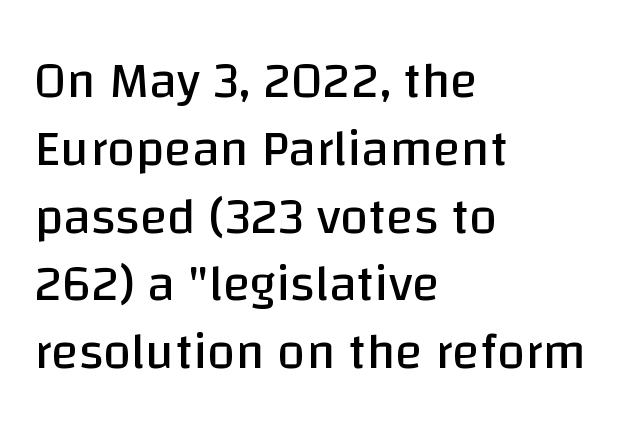
The image shows 51 px regular-weight sans-serif type, upright; set left-aligned, normal line spacing (1.33x), normal letter spacing, not underlined; low stroke contrast and a large x-height.
